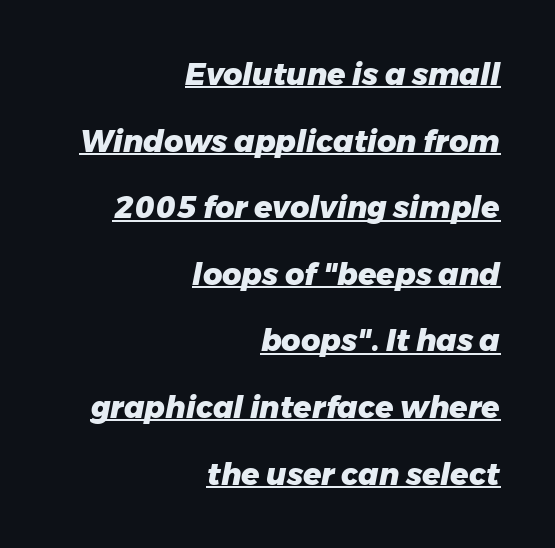
{"italic": "yes", "lean": "right", "slant_degrees": 11, "bold": "yes", "weight": "heavy", "width": "normal", "stroke_contrast": "low", "x_height": "medium", "monospaced": "no", "underline": "yes", "align": "right", "line_spacing": "loose", "line_spacing_ratio": 2.22, "letter_spacing": "normal", "letter_spacing_em": 0.0, "glyph_px": 30}
